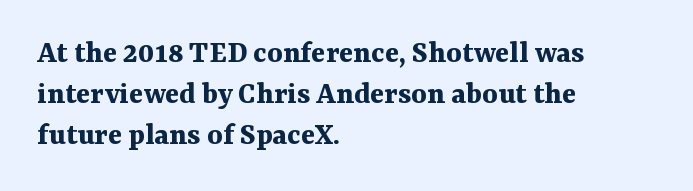
The characters display serif detailing at their extremities. A typesetter would call this zero additional tracking. The compositor pushed each line to the left boundary. Characters remain perfectly vertical along every line.
